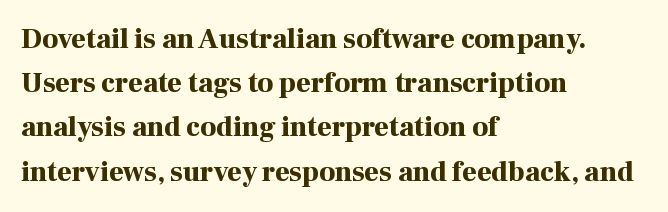
The image shows 28 px bold serif type, upright; set left-aligned, normal line spacing (1.58x), normal letter spacing, not underlined; high stroke contrast and a medium x-height.
